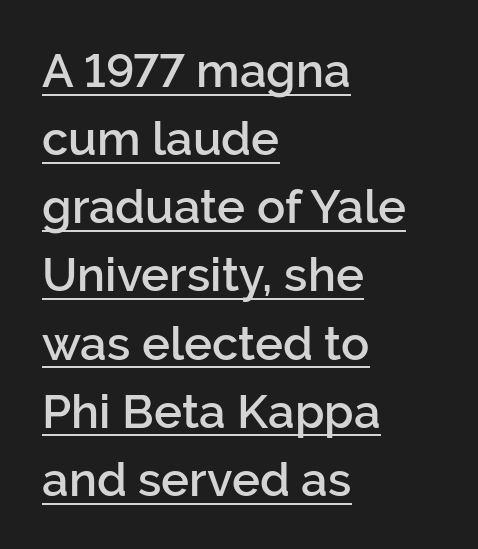
{"serif": "no", "italic": "no", "bold": "semi", "weight": "semibold", "width": "normal", "stroke_contrast": "low", "x_height": "medium", "monospaced": "no", "underline": "yes", "align": "left", "line_spacing": "normal", "line_spacing_ratio": 1.45, "letter_spacing": "normal", "letter_spacing_em": 0.0, "glyph_px": 47}
